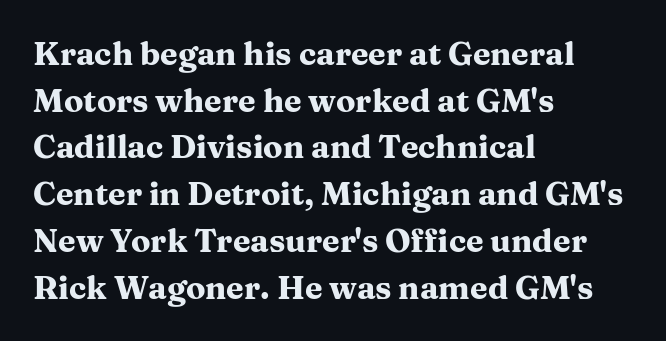
Anything drawn beneath the words? Only blank space. A typesetter would label this face a serif. These lines sit exactly where default settings would place them. In terms of letterspacing, this is plain default setting. The face used here is proportionally spaced, like ordinary book or web type.
